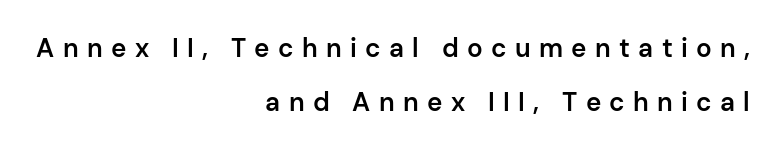
Glyph-to-glyph distance is far greater than everyday printed text. The designer dialed line spacing up above the default. A bit beefed up — I'd call it semibold rather than bold. Posture: upright roman. In CSS terms this would be text-align: right. This rendering features lettering with no underline.
